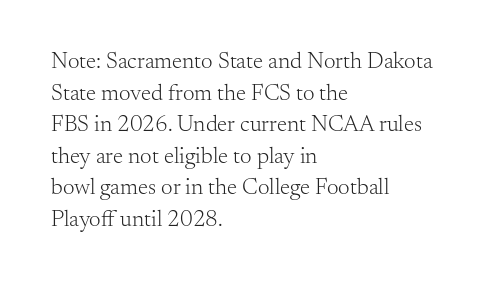
The strokes are not fattened; the text isn't bold. Beneath every word, the page is bare. Every row of glyphs begins at an identical x-position on the left. In terms of posture, this sample is upright.
